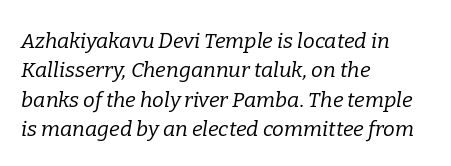
In terms of letterspacing, this is plain default setting. Descenders are the only things crossing below the line. Every character sits at an angle, as italics do. Is the block centered? No — it sits flush against the left margin. Stems here are at most as thick as an everyday book face.
